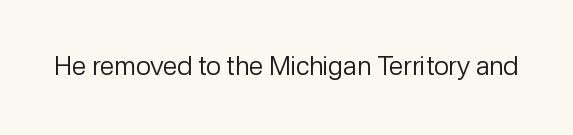
{"italic": "no", "bold": "no", "underline": "no", "letter_spacing": "normal", "letter_spacing_em": 0.0, "glyph_px": 26}
